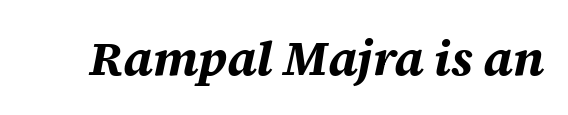
Q: Is the text bold? A: Yes.
Q: Is the text italic (slanted)? A: Yes, it leans right by about 12 degrees.
Q: Is the text underlined? A: No.
Q: Is the spacing between letters normal or unusually wide? A: Normal.
Q: Width (condensed, normal, or wide)? A: Normal.
Q: Stroke contrast? A: Medium.
Q: x-height? A: Large.
Q: Monospaced? A: No.
